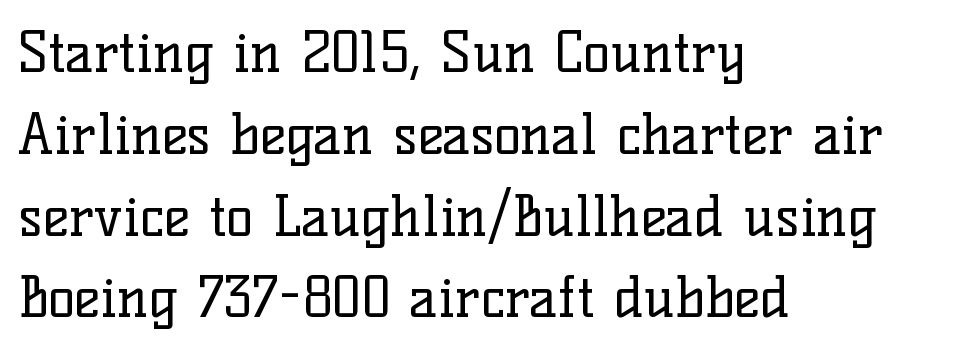
Q: Is the text bold? A: No.
Q: Is the text italic (slanted)? A: No, it is upright.
Q: Is the typeface a serif or a sans-serif typeface? A: Serif.
Q: Is the text underlined? A: No.
Q: How is the paragraph aligned? A: Left-aligned.
Q: Is the spacing between letters normal or unusually wide? A: Normal.
Q: Is the spacing between lines tight, normal or loose? A: Normal.
Q: Width (condensed, normal, or wide)? A: Normal.
Q: Stroke contrast? A: Low.
Q: x-height? A: Medium.
Q: Monospaced? A: No.
